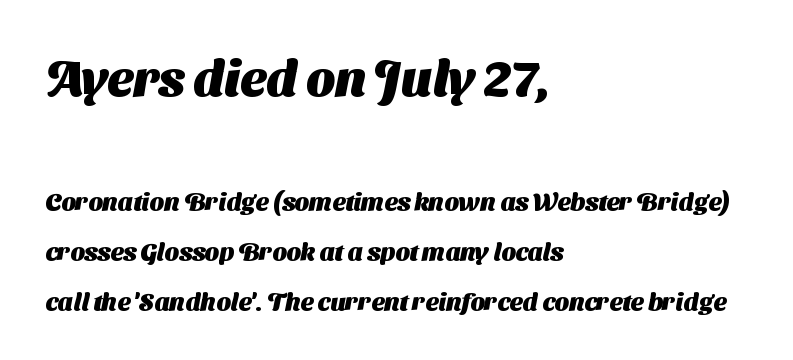
Q: Is the text bold? A: Yes.
Q: Is the typeface a serif or a sans-serif typeface? A: Sans-serif.
Q: Is the text underlined? A: No.
Q: How is the paragraph aligned? A: Left-aligned.
Q: Is the spacing between letters normal or unusually wide? A: Normal.
Q: Is the spacing between lines tight, normal or loose? A: Loose.
Q: Which block of text is set in a larger size, the first (top) or the second (bottom)? A: The first (top) one.
Q: Width (condensed, normal, or wide)? A: Normal.
Q: Stroke contrast? A: Medium.
Q: x-height? A: Medium.
Q: Monospaced? A: No.
